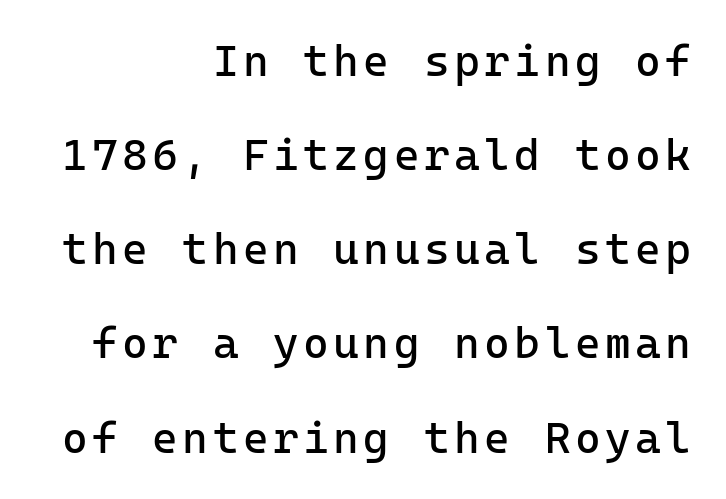
The font family rendered here belongs to the sans-serif group. Descenders are the only things crossing below the line. Think of a typewriter: that constant character pitch is what you see here. Casual observation: everything's shoved over to the right.
